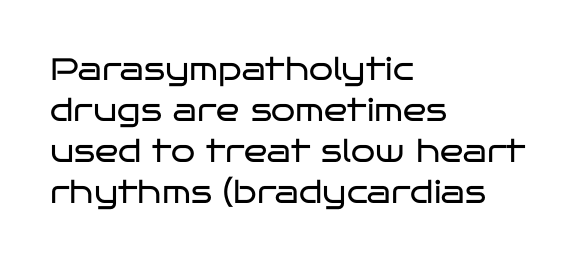
The area under the type is left untouched. Weight: regular or lighter. The typesetter chose a ragged-right arrangement here. Spacing verdict: proportional, widths tailored to each character.
